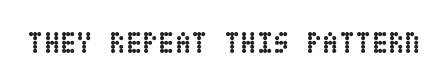
The image shows 30 px semibold, condensed type, upright; set normal letter spacing, not underlined; low stroke contrast and a large x-height.
